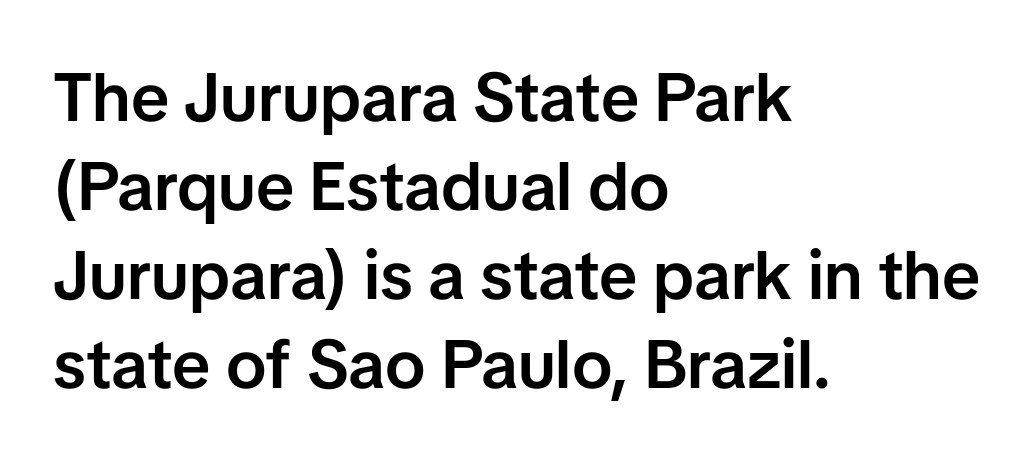
Q: Is the text bold? A: Semi-bold.
Q: Is the text italic (slanted)? A: No, it is upright.
Q: Is the typeface a serif or a sans-serif typeface? A: Sans-serif.
Q: Is the text underlined? A: No.
Q: How is the paragraph aligned? A: Left-aligned.
Q: Is the spacing between letters normal or unusually wide? A: Normal.
Q: Is the spacing between lines tight, normal or loose? A: Normal.
Q: Width (condensed, normal, or wide)? A: Normal.
Q: Stroke contrast? A: Low.
Q: x-height? A: Medium.
Q: Monospaced? A: No.
